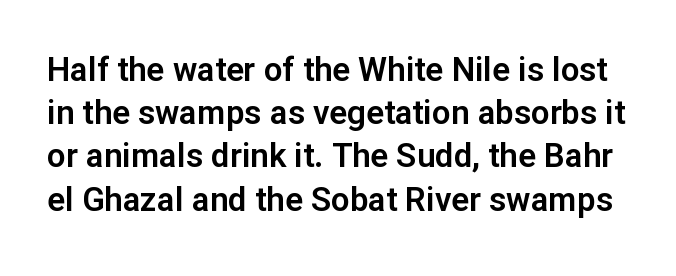
Q: Is the text italic (slanted)? A: No, it is upright.
Q: Is the typeface a serif or a sans-serif typeface? A: Sans-serif.
Q: Is the text underlined? A: No.
Q: Is the spacing between letters normal or unusually wide? A: Normal.
Q: Is the spacing between lines tight, normal or loose? A: Normal.
Q: Width (condensed, normal, or wide)? A: Normal.
Q: Stroke contrast? A: Low.
Q: x-height? A: Medium.
Q: Monospaced? A: No.
